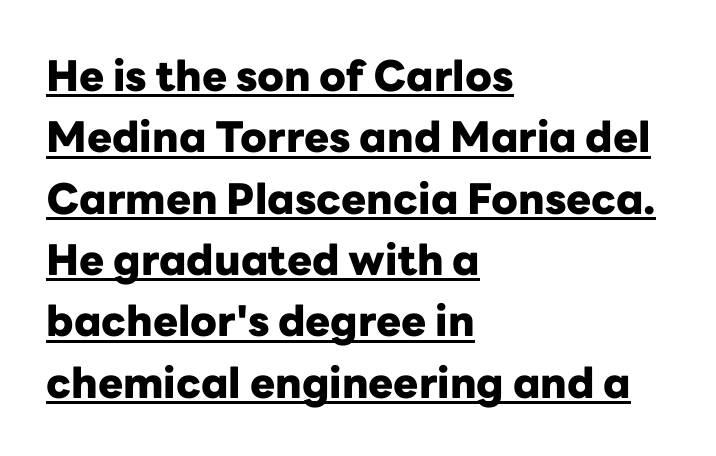
{"serif": "no", "italic": "no", "bold": "yes", "weight": "heavy", "width": "normal", "stroke_contrast": "low", "x_height": "medium", "monospaced": "no", "underline": "yes", "align": "left", "line_spacing": "normal", "line_spacing_ratio": 1.46, "letter_spacing": "normal", "letter_spacing_em": 0.0, "glyph_px": 42}
